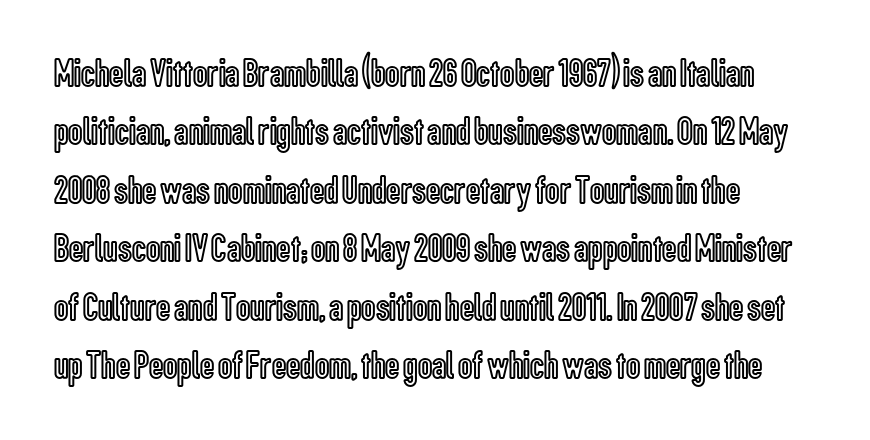
The image shows 40 px condensed type, upright; set normal line spacing (1.46x), normal letter spacing, not underlined; a medium x-height.
